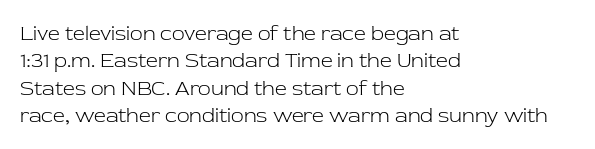
Q: Is the text bold? A: No.
Q: Is the text italic (slanted)? A: No, it is upright.
Q: Is the text underlined? A: No.
Q: How is the paragraph aligned? A: Left-aligned.
Q: Is the spacing between letters normal or unusually wide? A: Normal.
Q: Is the spacing between lines tight, normal or loose? A: Normal.
